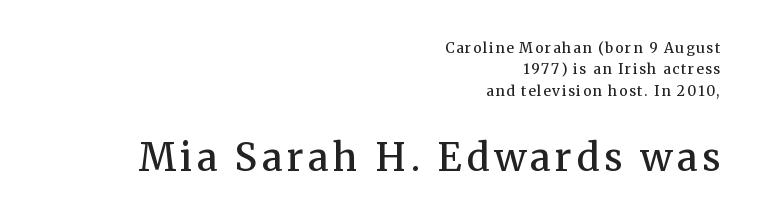
The image shows 38 px semibold serif type, upright; set right-aligned, normal line spacing (1.52x), not underlined; the second (bottom) block is 2.71x larger; medium stroke contrast and a medium x-height.
